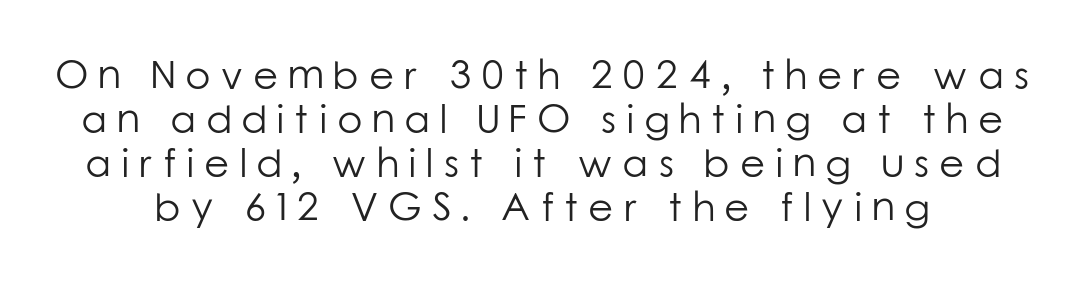
The image shows 41 px light sans-serif type, upright; set tight line spacing (1.07x), unusually wide letter spacing (+0.23 em), not underlined; low stroke contrast and a medium x-height.
